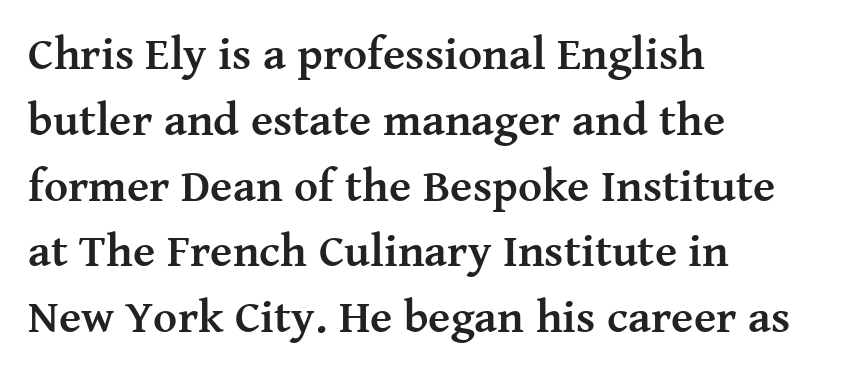
Q: Is the text bold? A: Yes.
Q: Is the text italic (slanted)? A: No, it is upright.
Q: Is the typeface a serif or a sans-serif typeface? A: Serif.
Q: Is the text underlined? A: No.
Q: How is the paragraph aligned? A: Left-aligned.
Q: Is the spacing between letters normal or unusually wide? A: Normal.
Q: Is the spacing between lines tight, normal or loose? A: Normal.
Q: Width (condensed, normal, or wide)? A: Normal.
Q: Stroke contrast? A: Medium.
Q: x-height? A: Medium.
Q: Monospaced? A: No.
